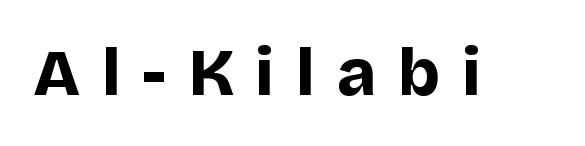
The image shows 66 px bold sans-serif type, upright; set unusually wide letter spacing (+0.33 em), not underlined; low stroke contrast and a large x-height.
